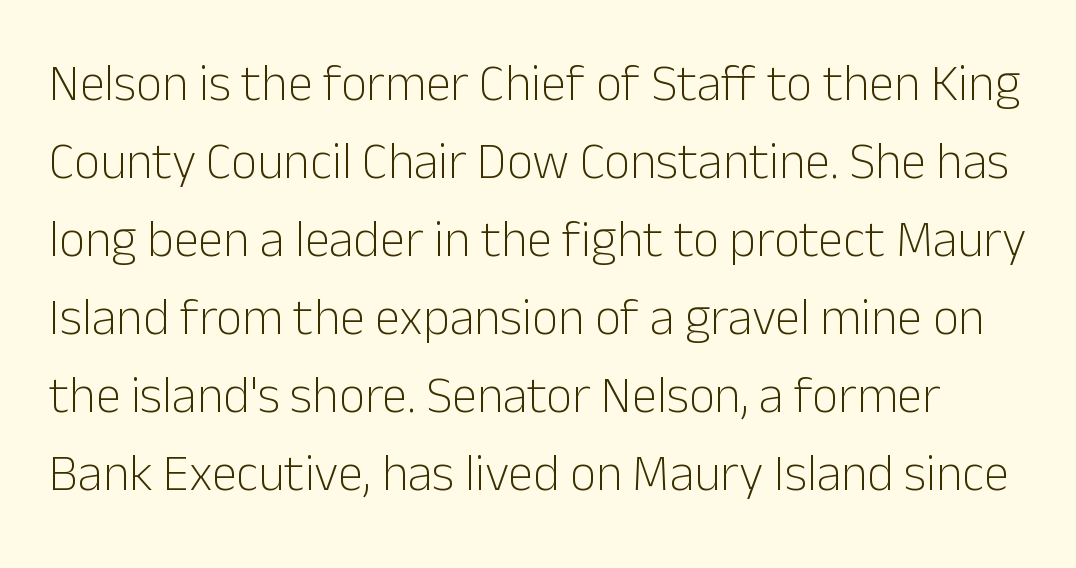
Q: Is the text bold? A: No.
Q: Is the text italic (slanted)? A: No, it is upright.
Q: Is the typeface a serif or a sans-serif typeface? A: Sans-serif.
Q: Is the text underlined? A: No.
Q: Is the spacing between letters normal or unusually wide? A: Normal.
Q: Is the spacing between lines tight, normal or loose? A: Normal.
Q: Width (condensed, normal, or wide)? A: Normal.
Q: Stroke contrast? A: Low.
Q: x-height? A: Medium.
Q: Monospaced? A: No.
